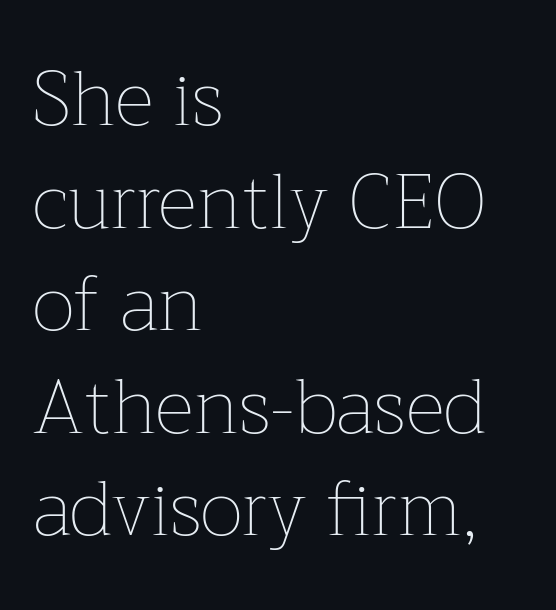
Notice how the stems are strictly vertical — no italics here. Left-aligned paragraph, ragged on the right. Varying glyph widths throughout — classic text-font behaviour. Vertically, the passage feels balanced, rows spaced as you'd expect. What stands out about the letter spacing? Nothing — it is the standard amount.
